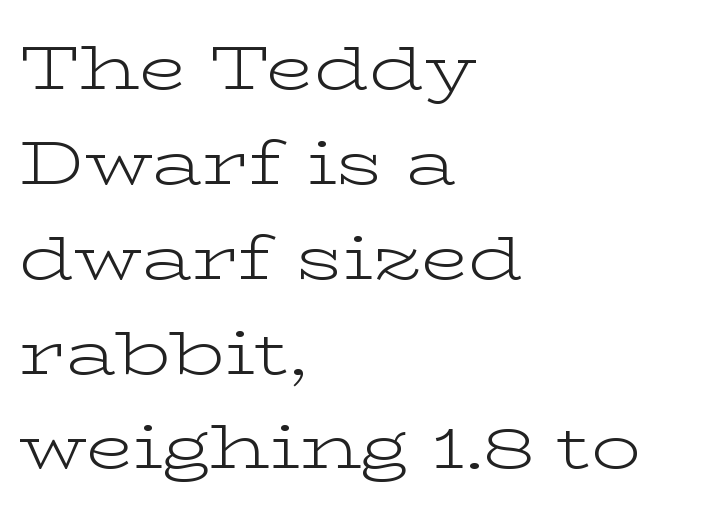
{"serif": "yes", "italic": "no", "bold": "no", "weight": "light", "width": "wide", "stroke_contrast": "low", "x_height": "medium", "monospaced": "no", "underline": "no", "align": "left", "line_spacing": "normal", "line_spacing_ratio": 1.53, "letter_spacing": "normal", "letter_spacing_em": 0.0, "glyph_px": 62}
